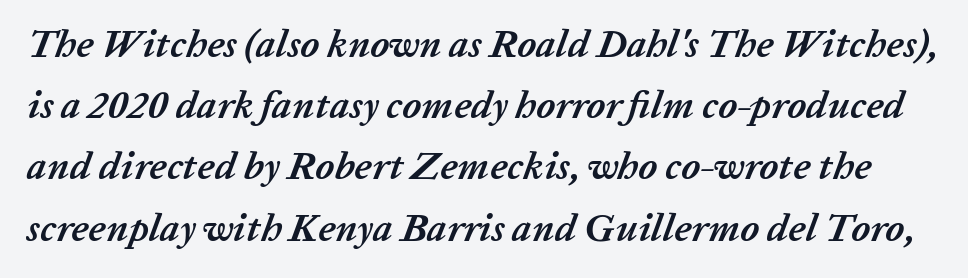
Q: Is the text bold? A: Yes.
Q: Is the text italic (slanted)? A: Yes, it leans right by about 20 degrees.
Q: Is the text underlined? A: No.
Q: Is the spacing between letters normal or unusually wide? A: Normal.
Q: Is the spacing between lines tight, normal or loose? A: Normal.
Q: Width (condensed, normal, or wide)? A: Normal.
Q: Stroke contrast? A: Low.
Q: x-height? A: Medium.
Q: Monospaced? A: No.
